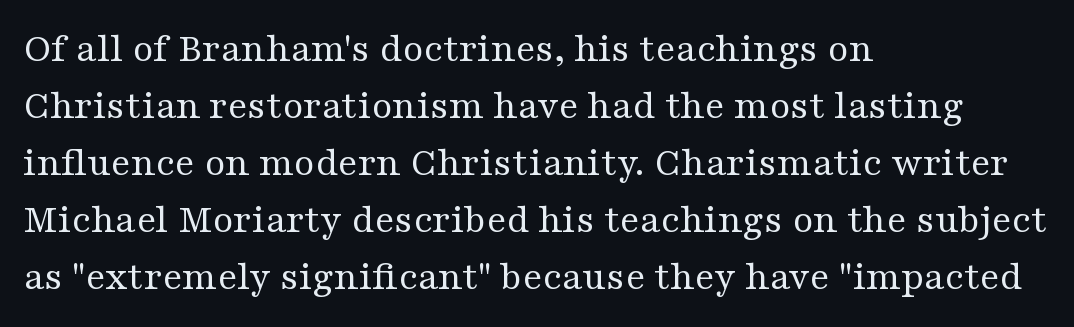
{"serif": "yes", "italic": "no", "bold": "no", "weight": "regular", "width": "wide", "stroke_contrast": "medium", "x_height": "medium", "monospaced": "no", "underline": "no", "align": "left", "line_spacing": "normal", "line_spacing_ratio": 1.36, "letter_spacing": "normal", "letter_spacing_em": 0.0, "glyph_px": 42}
